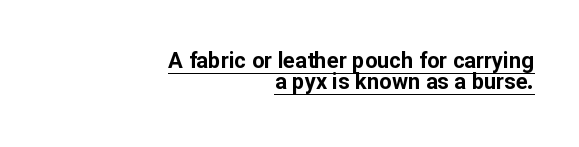
Q: Is the text bold? A: Yes.
Q: Is the text italic (slanted)? A: No, it is upright.
Q: Is the text underlined? A: Yes.
Q: How is the paragraph aligned? A: Right-aligned.
Q: Is the spacing between letters normal or unusually wide? A: Normal.
Q: Is the spacing between lines tight, normal or loose? A: Tight.
